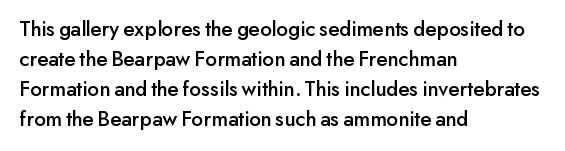
Decoration check: the copy has no underline. A roman cut, with each character standing at attention. The line-height multiplier appears to be the usual default. In CSS terms this would be text-align: left. Words appear dense and cohesive because spacing is normal.
